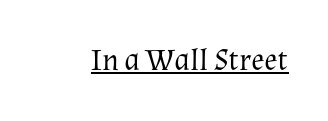
The passage shown is not bold in any degree. Notice how the stems are strictly vertical — no italics here. These lines keep a tight, regular rhythm from letter to letter. The rendering uses natural spacing where letterforms have individual widths. Is there an underline? Yes — a line sits under the letters. A serif font was chosen for this passage.
